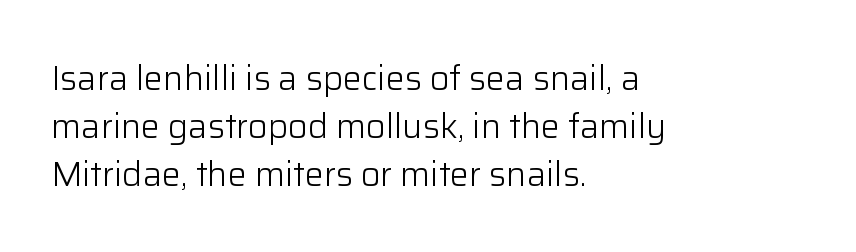
Q: Is the text bold? A: No.
Q: Is the text italic (slanted)? A: No, it is upright.
Q: Is the typeface a serif or a sans-serif typeface? A: Sans-serif.
Q: Is the text underlined? A: No.
Q: How is the paragraph aligned? A: Left-aligned.
Q: Is the spacing between letters normal or unusually wide? A: Normal.
Q: Is the spacing between lines tight, normal or loose? A: Normal.
Q: Width (condensed, normal, or wide)? A: Normal.
Q: Stroke contrast? A: Low.
Q: x-height? A: Medium.
Q: Monospaced? A: No.
